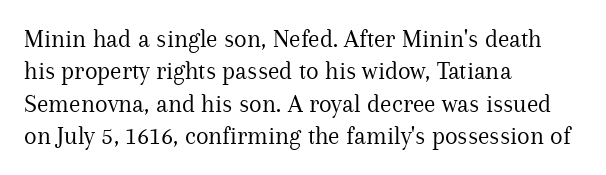
The image shows 26 px text type, upright; set left-aligned, normal line spacing (1.25x), normal letter spacing, not underlined.
